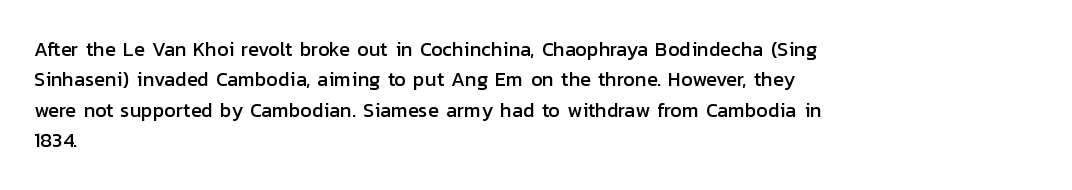
Characters follow at the spacing the type designer built in. The line-height multiplier appears to be the usual default. Just letters on the line, the space beneath them empty. It's the straight-up-and-down kind of type. Each line starts at the same left margin while the right side varies.
